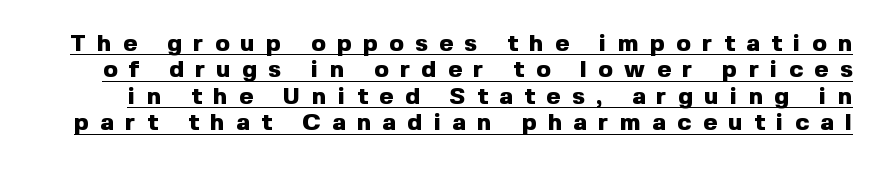
I'd describe the lettering as bold — thick and assertive. The designer dialed line spacing down below the default. This is underlined copy, the kind a proofreader might mark for attention. Designer's note — italics off, roman on.
